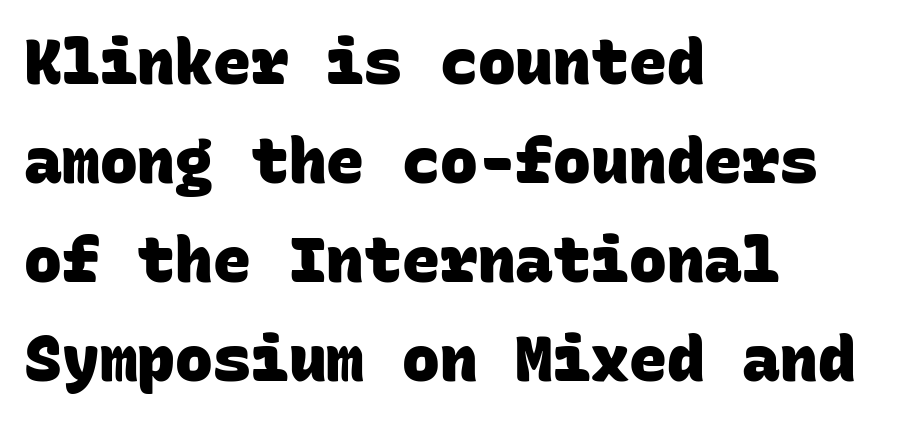
Each letter, wide or thin by design, is forced into the same width here. Compared with a centered layout, this one pins lines to the left instead. The horizontal fit of the characters is conventional and even. The characters look thick and weighty, a clear bold. Serif or sans? Sans — the stroke terminals are bare. The vertical gap from one line to the next is medium.
